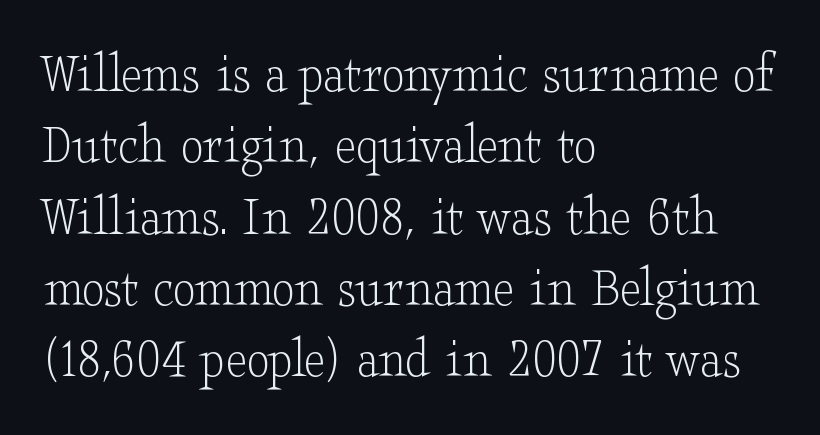
A quiet, ordinary-to-light weight characterises the typeface. What stands out about the letter spacing? Nothing — it is the standard amount. Has an underline been added? It has not. When letters stand straight like this, we call the style roman or upright. These lines are set flush left with a ragged right edge.
